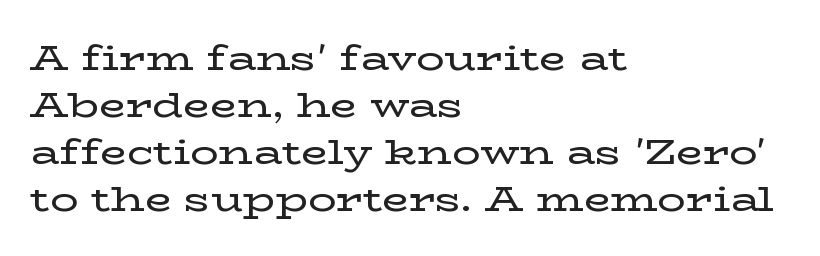
Varying glyph widths throughout — classic text-font behaviour. All the whitespace from short lines collects on the right. The glyphs are unaccompanied by any horizontal stroke below them. Does extra space separate the letters? No, they use regular spacing. Posture: upright roman. A normal amount of white space separates one row of letters from the next.
